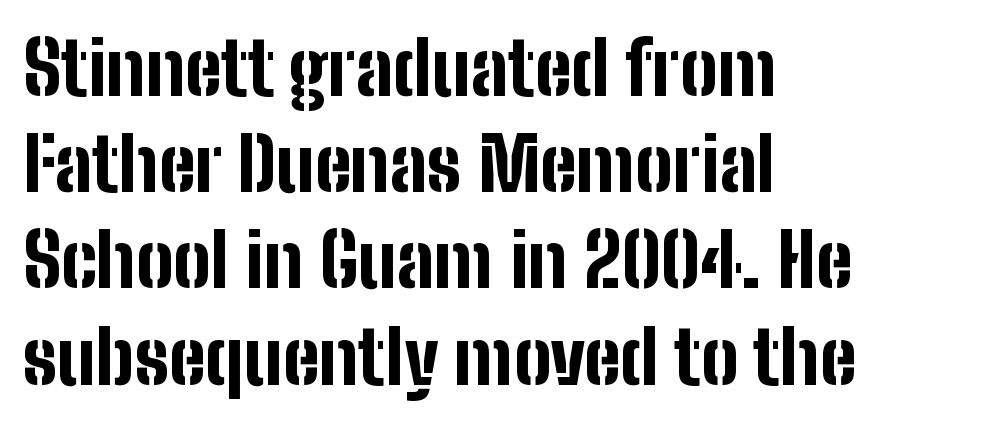
No extra tracking has been applied to these lines. Whoever set this chose a conventional vertical rhythm. The words here are not underlined. Rendered with straight, roman letterforms.
